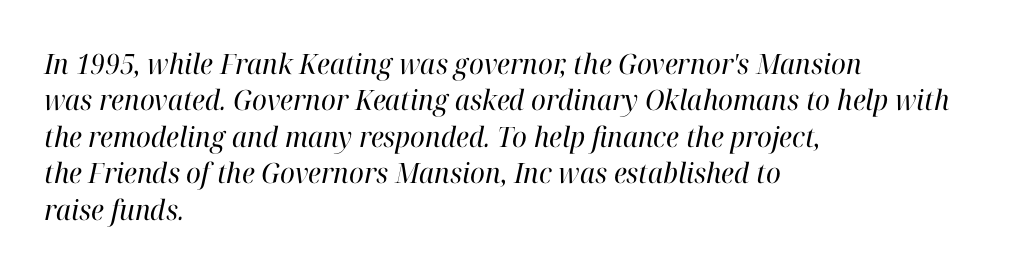
The image shows 28 px regular-weight serif type, italic (leaning right); set left-aligned, normal line spacing (1.3x), normal letter spacing, not underlined; high stroke contrast and a medium x-height.
